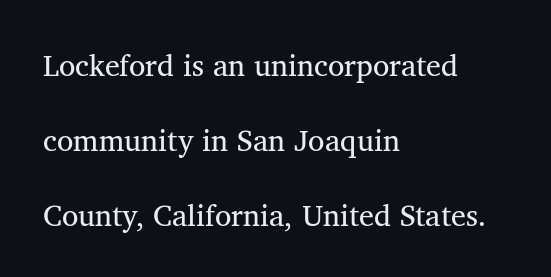
The image shows 30 px regular-weight serif type, upright; set left-aligned, loose line spacing (2.5x), normal letter spacing, not underlined; medium stroke contrast and a medium x-height.
